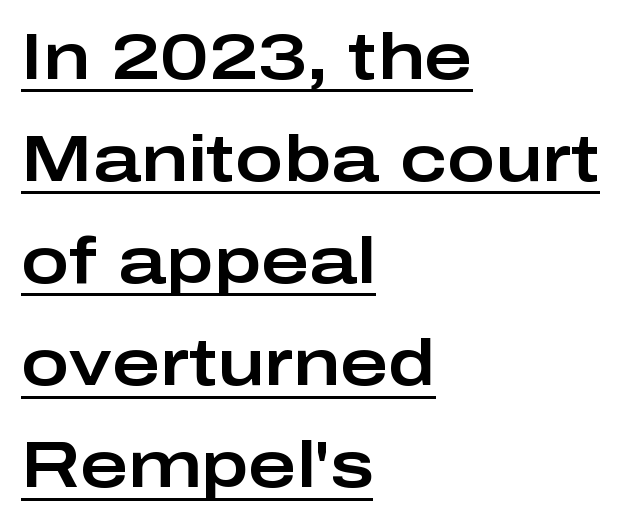
{"serif": "no", "italic": "no", "width": "wide", "stroke_contrast": "low", "x_height": "medium", "monospaced": "no", "underline": "yes", "align": "left", "line_spacing": "normal", "line_spacing_ratio": 1.57, "letter_spacing": "normal", "letter_spacing_em": 0.0, "glyph_px": 65}
